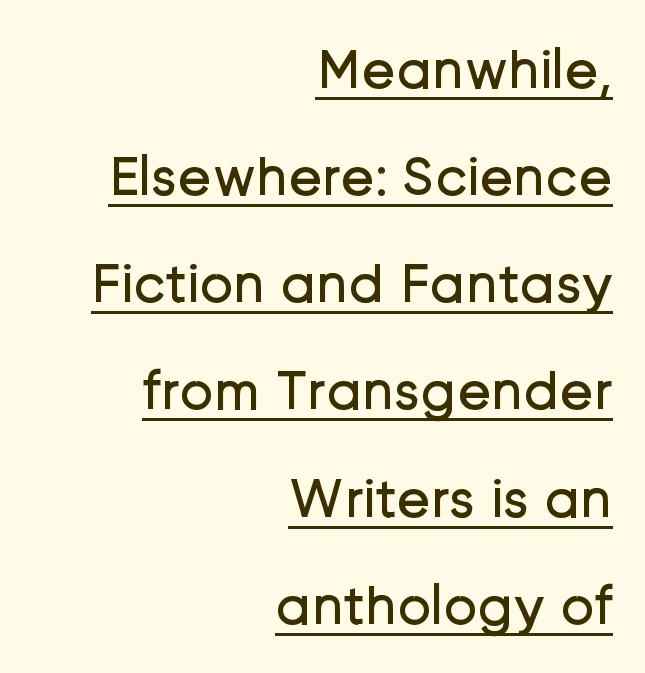
Is this a fixed-width face? No — the glyphs have proportional, varying widths. Letterform terminals end flat and unadorned throughout the passage. The specimen reads as upright at a glance. The line texture is even and compact thanks to regular tracking. One-word summary of the alignment: right. Weight class: somewhere from thin through regular.
